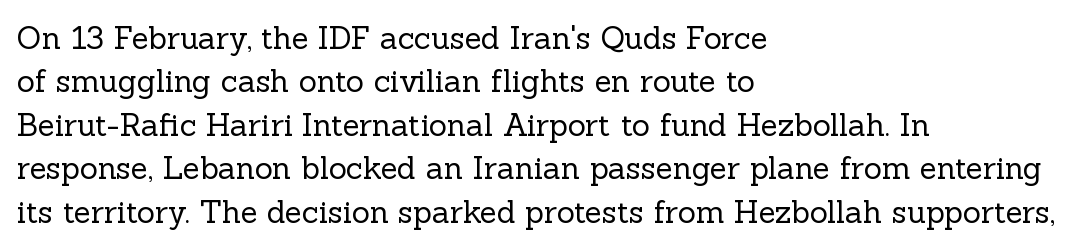
{"serif": "yes", "italic": "no", "bold": "no", "weight": "regular", "width": "normal", "x_height": "medium", "monospaced": "no", "underline": "no", "align": "left", "line_spacing": "normal", "line_spacing_ratio": 1.4, "letter_spacing": "normal", "letter_spacing_em": 0.0, "glyph_px": 31}
